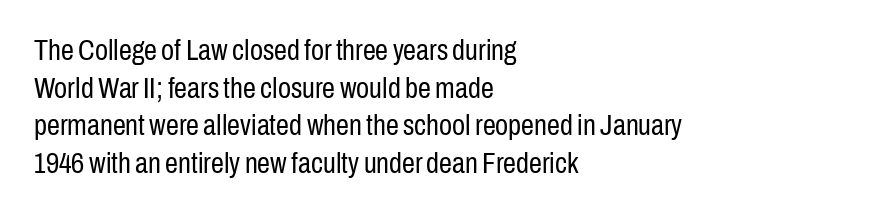
Q: Is the text bold? A: No.
Q: Is the text italic (slanted)? A: No, it is upright.
Q: Is the typeface a serif or a sans-serif typeface? A: Sans-serif.
Q: Is the text underlined? A: No.
Q: How is the paragraph aligned? A: Left-aligned.
Q: Is the spacing between letters normal or unusually wide? A: Normal.
Q: Is the spacing between lines tight, normal or loose? A: Normal.
Q: Width (condensed, normal, or wide)? A: Condensed.
Q: Stroke contrast? A: Low.
Q: x-height? A: Medium.
Q: Monospaced? A: No.
